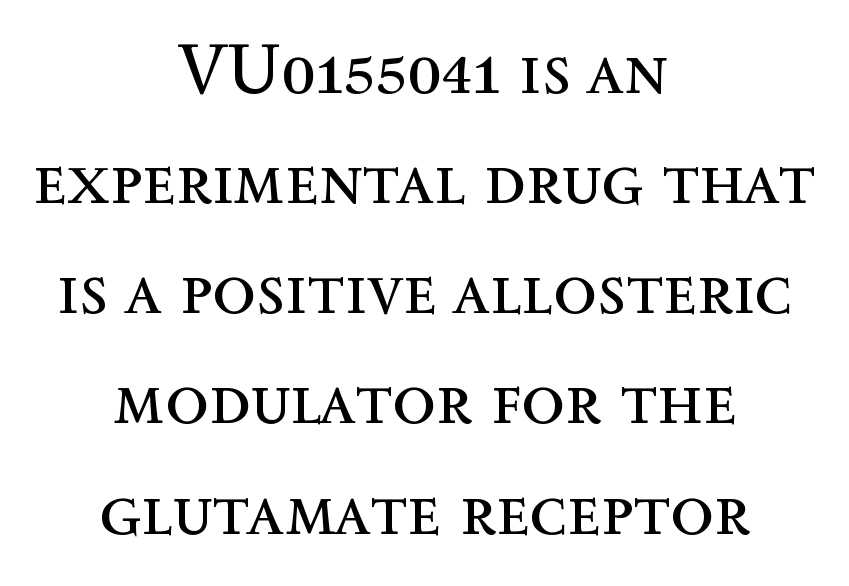
{"italic": "no", "bold": "no", "weight": "regular", "width": "normal", "x_height": "medium", "monospaced": "no", "underline": "no", "align": "center", "line_spacing": "normal", "line_spacing_ratio": 1.53, "letter_spacing": "normal", "letter_spacing_em": 0.0, "glyph_px": 72}
